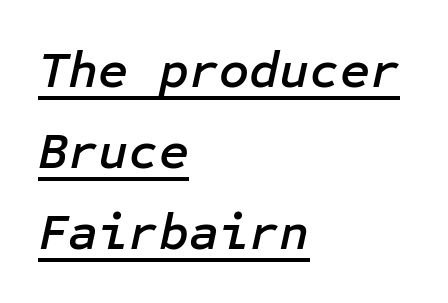
The tracking reads as untouched default to a designer's eye. A rule runs beneath these lines of type. The leading is moderate, giving the passage an even texture. Which margin do the lines hug? The left one — the right edge is uneven. In terms of posture, this sample is oblique.
